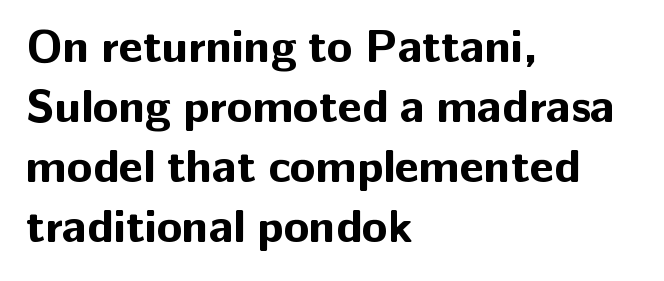
The image shows 47 px bold sans-serif type, upright; set left-aligned, normal line spacing (1.28x), normal letter spacing, not underlined; low stroke contrast and a medium x-height.
